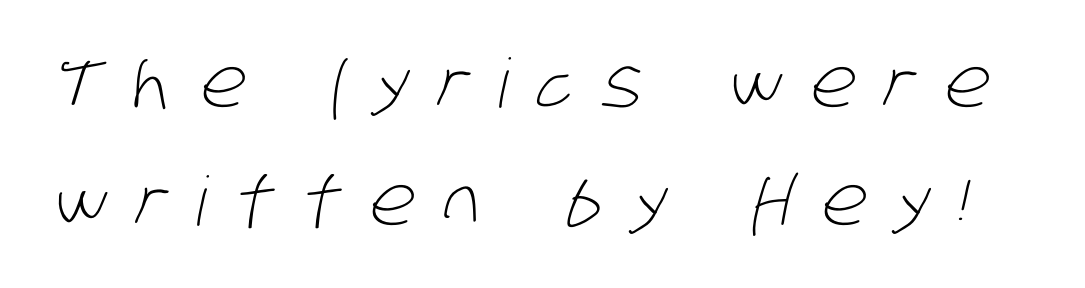
Q: Is the text bold? A: No.
Q: Is the typeface a serif or a sans-serif typeface? A: Sans-serif.
Q: Is the text underlined? A: No.
Q: Is the spacing between letters normal or unusually wide? A: Unusually wide.
Q: Width (condensed, normal, or wide)? A: Condensed.
Q: Stroke contrast? A: Low.
Q: x-height? A: Large.
Q: Monospaced? A: No.
